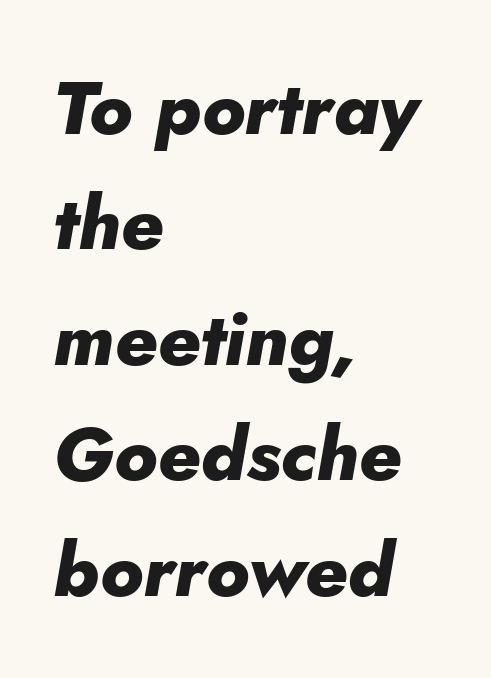
This sample uses plain, unmodified letter spacing. The face used here is proportionally spaced, like ordinary book or web type. Short and long lines alike share a common starting point at left. A full-strength bold gives these letters their thick strokes. Honestly, there is no underline to notice here at all. Is the type slanted? Yes — the strokes lean at a clear angle.
